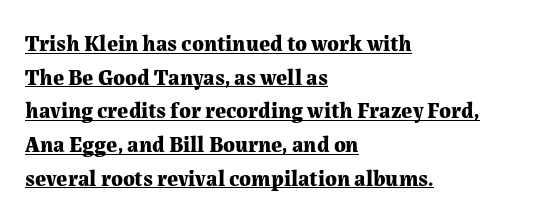
Q: Is the text bold? A: Yes.
Q: Is the text italic (slanted)? A: No, it is upright.
Q: Is the text underlined? A: Yes.
Q: How is the paragraph aligned? A: Left-aligned.
Q: Is the spacing between letters normal or unusually wide? A: Normal.
Q: Is the spacing between lines tight, normal or loose? A: Normal.
